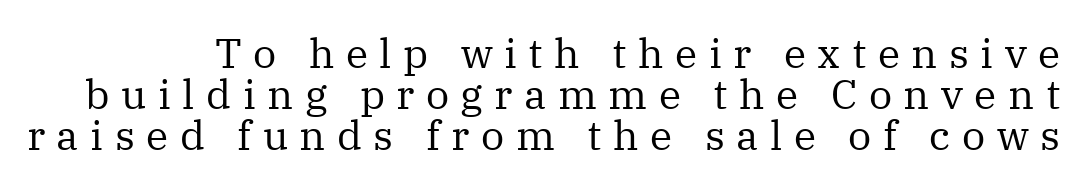
This rendering widens character spacing well past its baseline value. Successive baselines arrive quickly, one right under another. This is not heavy type; no bold has been used. Rule under the text: the space is simply empty. This sample has the flowing, uneven cadence of proportional lettering.
